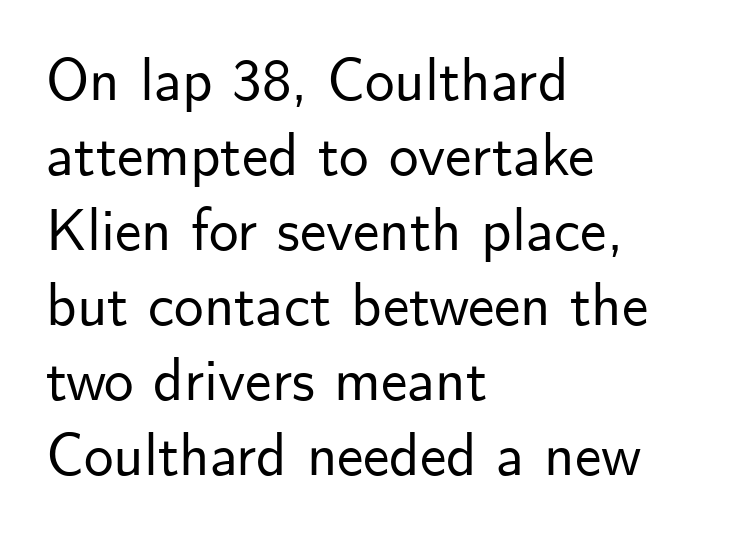
Whoever set this chose a conventional vertical rhythm. Typographically, this falls in the sans-serif category. Think of a printed novel: that variable character pitch is what you see here. Short note: letters normally spaced. Every character sits straight up, as roman type does.
